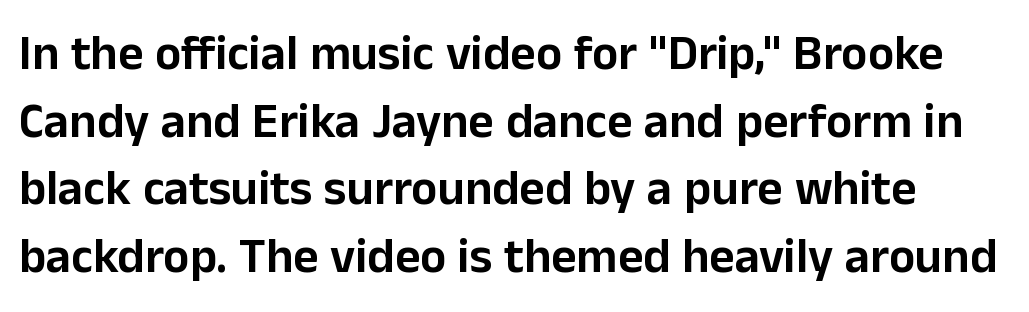
{"serif": "no", "italic": "no", "width": "normal", "stroke_contrast": "low", "x_height": "medium", "monospaced": "no", "underline": "no", "line_spacing": "normal", "line_spacing_ratio": 1.38, "letter_spacing": "normal", "letter_spacing_em": 0.0, "glyph_px": 49}
